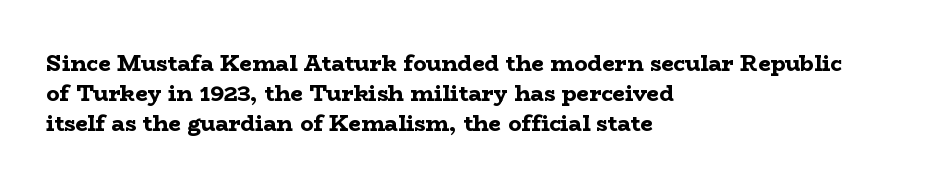
{"italic": "no", "bold": "yes", "underline": "no", "align": "left", "line_spacing": "normal", "line_spacing_ratio": 1.37, "letter_spacing": "normal", "letter_spacing_em": 0.0, "glyph_px": 22}
